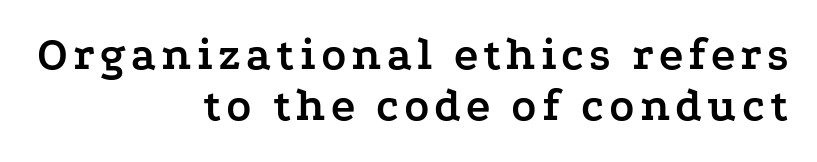
Q: Is the text bold? A: Yes.
Q: Is the text italic (slanted)? A: No, it is upright.
Q: Is the typeface a serif or a sans-serif typeface? A: Serif.
Q: Is the text underlined? A: No.
Q: How is the paragraph aligned? A: Right-aligned.
Q: Is the spacing between lines tight, normal or loose? A: Tight.
Q: Width (condensed, normal, or wide)? A: Wide.
Q: Stroke contrast? A: Low.
Q: x-height? A: Medium.
Q: Monospaced? A: No.
